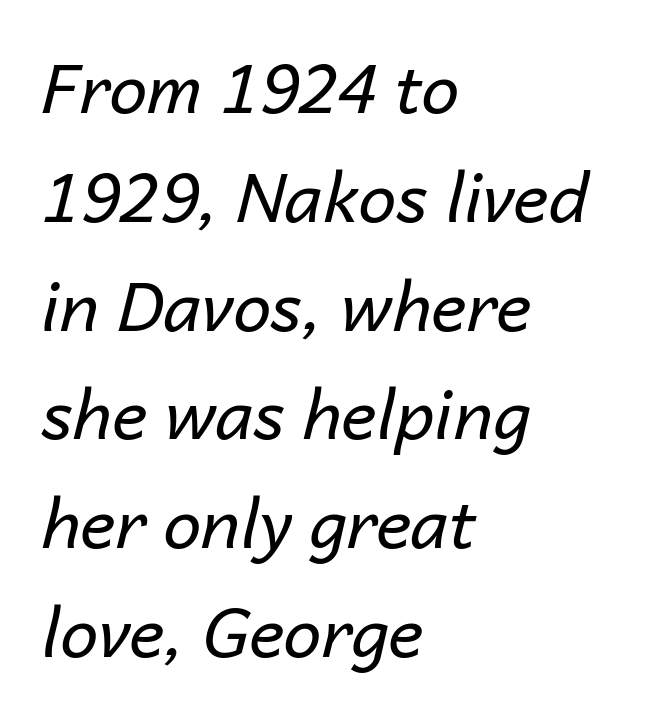
The image shows 68 px regular-weight type, italic (leaning right); set left-aligned, normal line spacing (1.6x), normal letter spacing, not underlined; low stroke contrast and a medium x-height.
